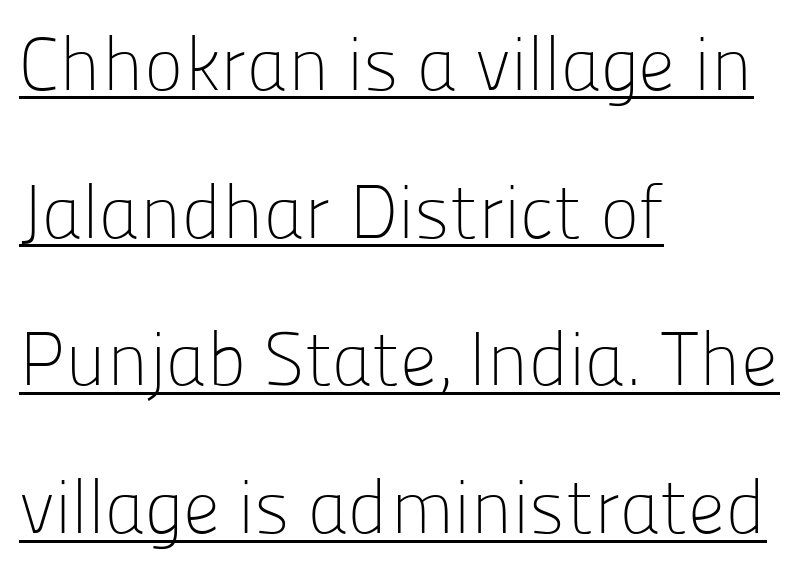
{"serif": "no", "italic": "no", "bold": "no", "weight": "light", "width": "normal", "stroke_contrast": "low", "x_height": "medium", "monospaced": "no", "underline": "yes", "align": "left", "line_spacing": "loose", "line_spacing_ratio": 1.97, "letter_spacing": "normal", "letter_spacing_em": 0.0, "glyph_px": 75}
